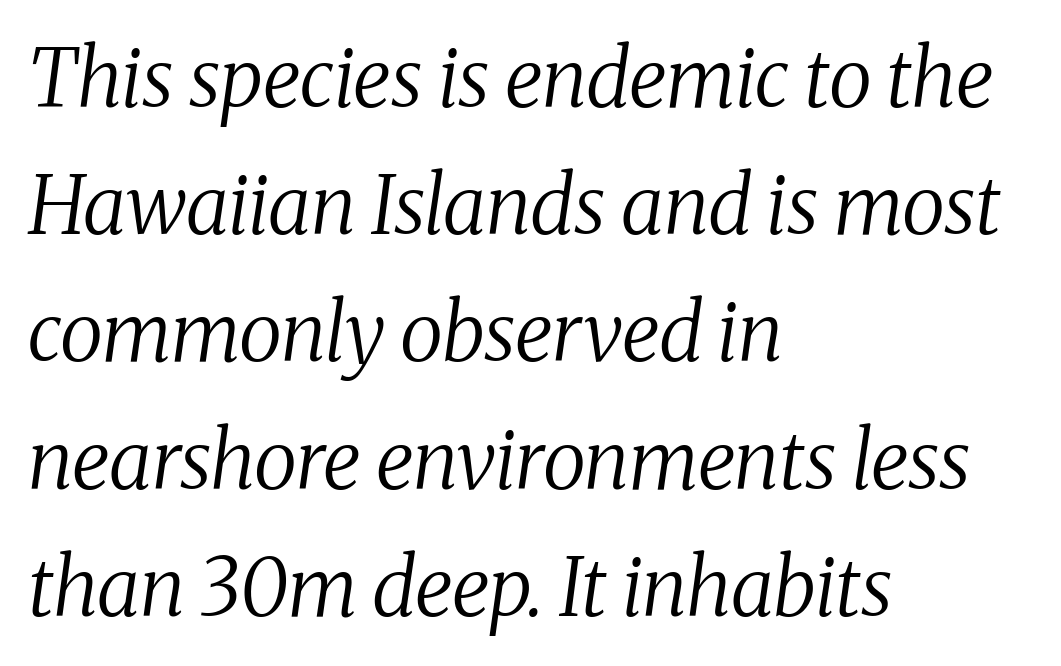
Q: Is the text bold? A: No.
Q: Is the text italic (slanted)? A: Yes, it leans right by about 8 degrees.
Q: Is the typeface a serif or a sans-serif typeface? A: Serif.
Q: Is the text underlined? A: No.
Q: How is the paragraph aligned? A: Left-aligned.
Q: Is the spacing between letters normal or unusually wide? A: Normal.
Q: Is the spacing between lines tight, normal or loose? A: Normal.
Q: Width (condensed, normal, or wide)? A: Normal.
Q: Stroke contrast? A: Medium.
Q: x-height? A: Medium.
Q: Monospaced? A: No.
